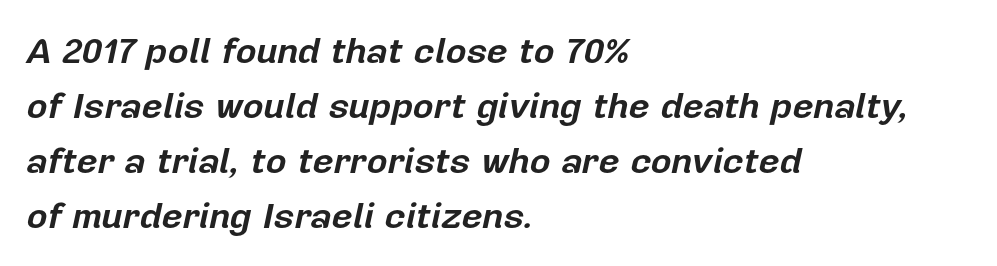
The image shows 36 px bold type, italic (leaning right); set left-aligned, normal line spacing (1.53x), normal letter spacing, not underlined; low stroke contrast and a medium x-height.
